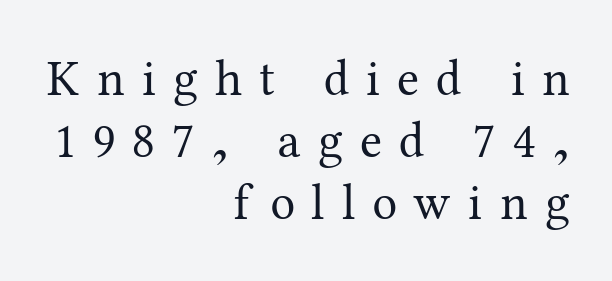
{"serif": "yes", "italic": "no", "bold": "no", "weight": "regular", "width": "normal", "stroke_contrast": "medium", "x_height": "medium", "monospaced": "no", "underline": "no", "align": "right", "line_spacing_ratio": 1.24, "letter_spacing": "wide", "letter_spacing_em": 0.34, "glyph_px": 50}
